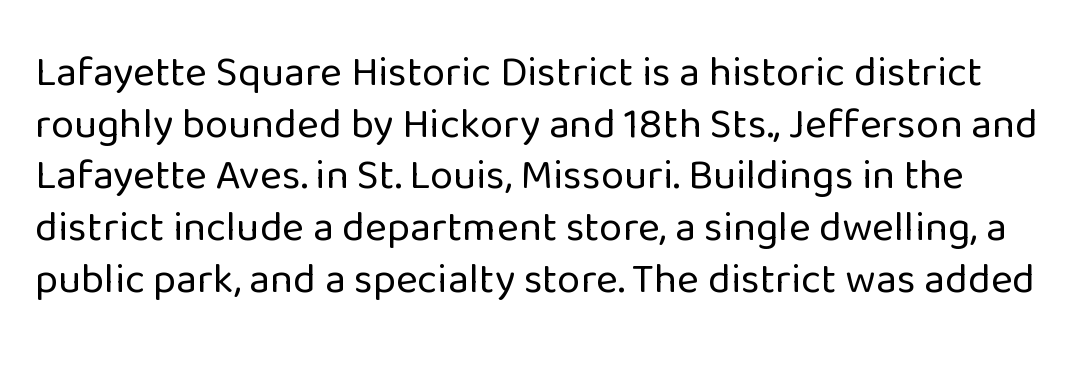
Q: Is the text bold? A: No.
Q: Is the text italic (slanted)? A: No, it is upright.
Q: Is the typeface a serif or a sans-serif typeface? A: Sans-serif.
Q: Is the text underlined? A: No.
Q: Is the spacing between letters normal or unusually wide? A: Normal.
Q: Width (condensed, normal, or wide)? A: Normal.
Q: Stroke contrast? A: Low.
Q: x-height? A: Medium.
Q: Monospaced? A: No.
